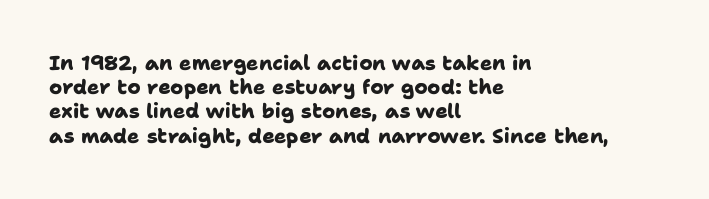
{"bold": "yes", "underline": "no", "align": "left", "line_spacing_ratio": 1.21, "letter_spacing": "normal", "letter_spacing_em": 0.0, "glyph_px": 20}
